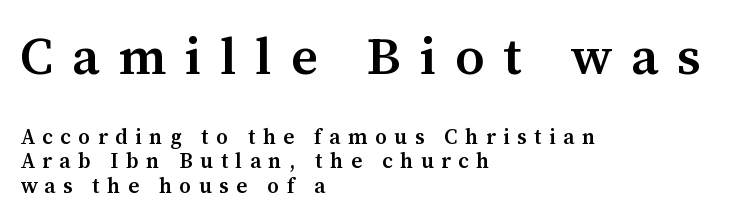
Q: Is the text bold? A: Semi-bold.
Q: Is the text italic (slanted)? A: No, it is upright.
Q: Is the typeface a serif or a sans-serif typeface? A: Serif.
Q: Is the text underlined? A: No.
Q: How is the paragraph aligned? A: Left-aligned.
Q: Is the spacing between letters normal or unusually wide? A: Unusually wide.
Q: Which block of text is set in a larger size, the first (top) or the second (bottom)? A: The first (top) one.
Q: Width (condensed, normal, or wide)? A: Normal.
Q: Stroke contrast? A: Medium.
Q: x-height? A: Medium.
Q: Monospaced? A: No.
